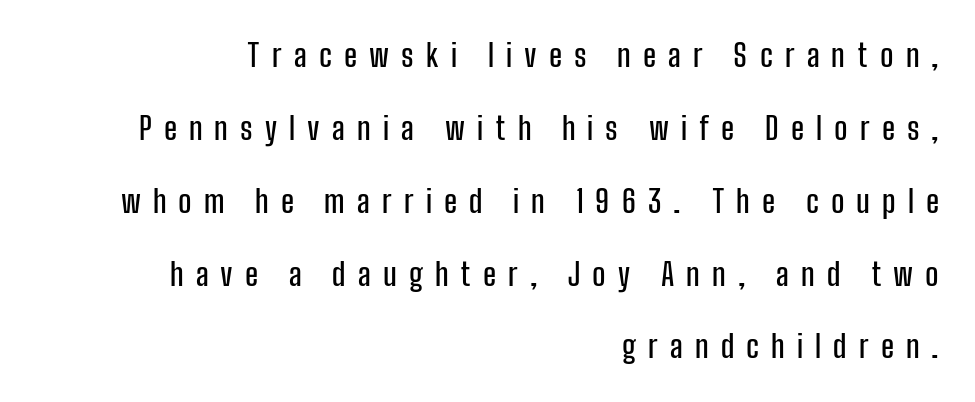
{"serif": "no", "italic": "no", "width": "condensed", "stroke_contrast": "low", "x_height": "medium", "monospaced": "no", "underline": "no", "align": "right", "line_spacing": "loose", "line_spacing_ratio": 2.35, "letter_spacing": "wide", "letter_spacing_em": 0.39, "glyph_px": 31}
